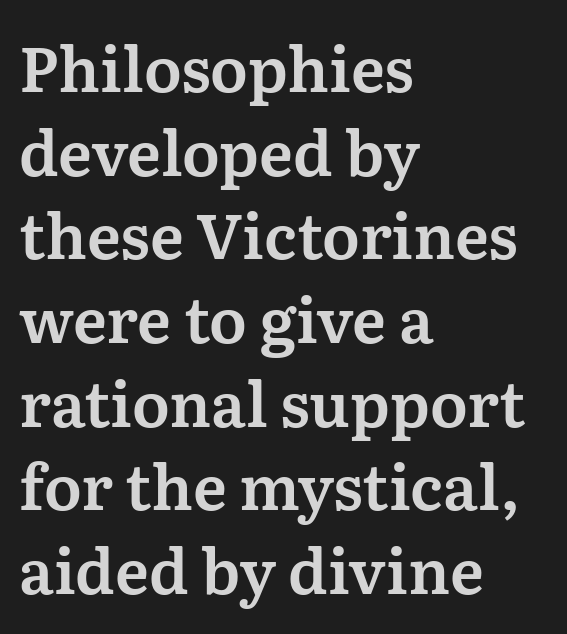
Q: Is the text italic (slanted)? A: No, it is upright.
Q: Is the typeface a serif or a sans-serif typeface? A: Serif.
Q: Is the text underlined? A: No.
Q: How is the paragraph aligned? A: Left-aligned.
Q: Is the spacing between letters normal or unusually wide? A: Normal.
Q: Is the spacing between lines tight, normal or loose? A: Normal.
Q: Width (condensed, normal, or wide)? A: Normal.
Q: Stroke contrast? A: Medium.
Q: x-height? A: Medium.
Q: Monospaced? A: No.
